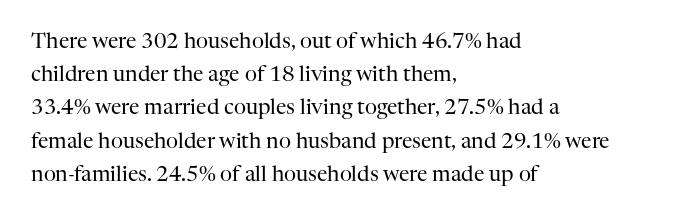
The image shows 21 px text type, upright; set left-aligned, normal line spacing (1.58x), normal letter spacing, not underlined.
